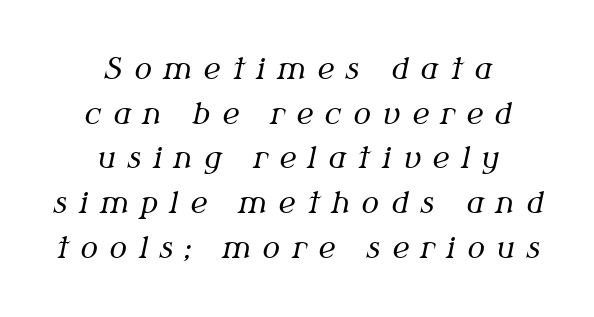
Q: Is the text bold? A: No.
Q: Is the text italic (slanted)? A: Yes, it leans right by about 12 degrees.
Q: Is the typeface a serif or a sans-serif typeface? A: Serif.
Q: Is the text underlined? A: No.
Q: How is the paragraph aligned? A: Centered.
Q: Is the spacing between letters normal or unusually wide? A: Unusually wide.
Q: Is the spacing between lines tight, normal or loose? A: Normal.
Q: Width (condensed, normal, or wide)? A: Normal.
Q: Stroke contrast? A: Medium.
Q: x-height? A: Medium.
Q: Monospaced? A: No.
